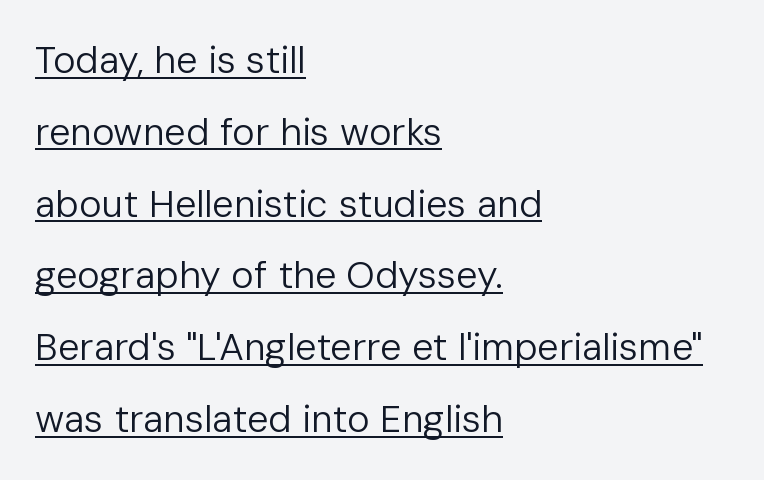
Looks like someone drew a line under every word here. This rendering uses left alignment, leaving the right contour irregular. Each letter's strokes conclude bluntly, with no projecting serifs. The strokes carry an ordinary text weight at most. Note the varied advance widths — an 'i' is clearly narrower than an 'm'.
